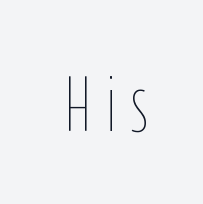
The image shows 78 px thin, condensed type, upright; set unusually wide letter spacing (+0.22 em), not underlined; low stroke contrast and a medium x-height.
